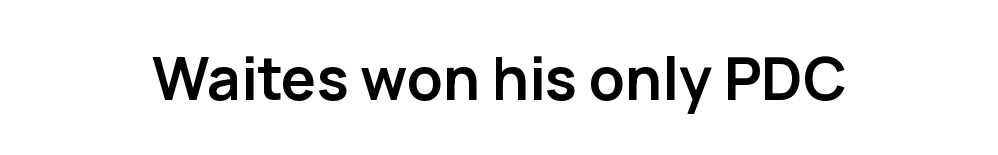
Letter spacing: default. To sum up the face: it is a sans, with no serifs. This sample has the flowing, uneven cadence of proportional lettering. Its strokes are broad and dark, the hallmark of bold type. Lines of text with bare space underneath. The lettering stays uniformly vertical, giving the passage a roman look.
